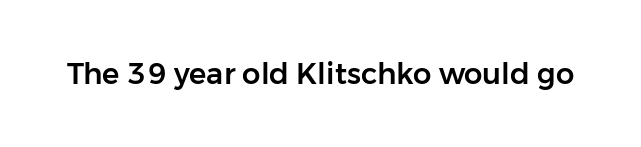
{"serif": "no", "italic": "no", "width": "normal", "stroke_contrast": "low", "x_height": "medium", "monospaced": "no", "underline": "no", "letter_spacing": "normal", "letter_spacing_em": 0.0, "glyph_px": 29}
